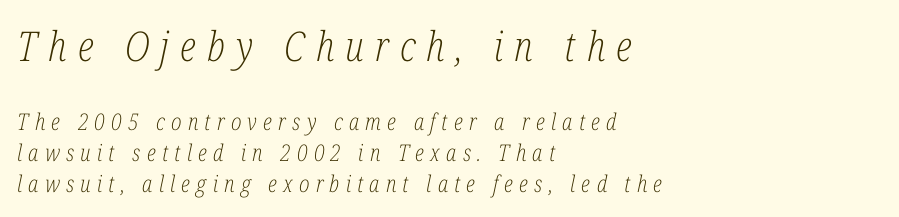
Q: Is the text bold? A: No.
Q: Is the text italic (slanted)? A: Yes, it leans right by about 12 degrees.
Q: Is the typeface a serif or a sans-serif typeface? A: Serif.
Q: Is the text underlined? A: No.
Q: How is the paragraph aligned? A: Left-aligned.
Q: Is the spacing between letters normal or unusually wide? A: Unusually wide.
Q: Is the spacing between lines tight, normal or loose? A: Normal.
Q: Which block of text is set in a larger size, the first (top) or the second (bottom)? A: The first (top) one.
Q: Width (condensed, normal, or wide)? A: Condensed.
Q: Stroke contrast? A: Low.
Q: x-height? A: Medium.
Q: Monospaced? A: No.
